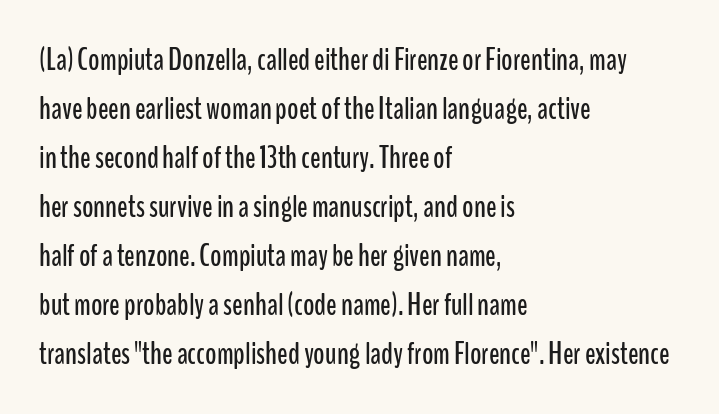
Q: Is the text italic (slanted)? A: No, it is upright.
Q: Is the typeface a serif or a sans-serif typeface? A: Sans-serif.
Q: Is the text underlined? A: No.
Q: How is the paragraph aligned? A: Left-aligned.
Q: Is the spacing between letters normal or unusually wide? A: Normal.
Q: Is the spacing between lines tight, normal or loose? A: Normal.
Q: Width (condensed, normal, or wide)? A: Condensed.
Q: Stroke contrast? A: Low.
Q: x-height? A: Medium.
Q: Monospaced? A: No.
